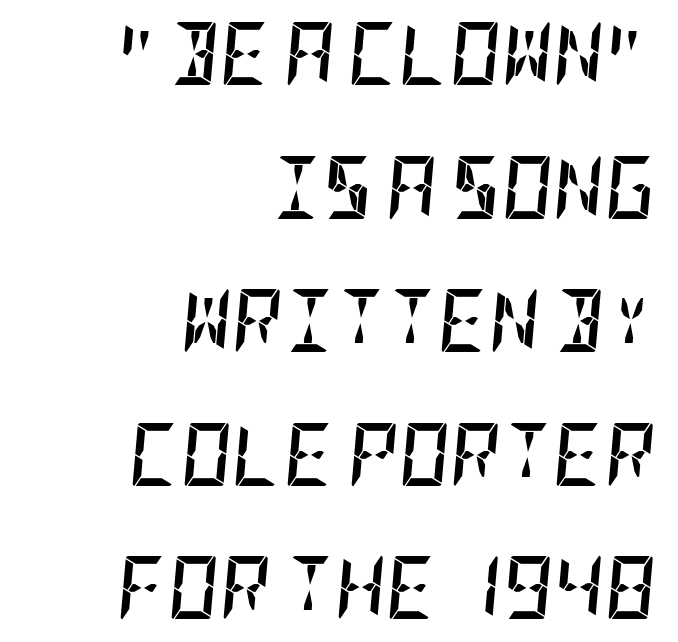
The image shows 63 px semibold, condensed type, italic (leaning right); set right-aligned, loose line spacing (2.12x), normal letter spacing, not underlined; low stroke contrast and a large x-height.
